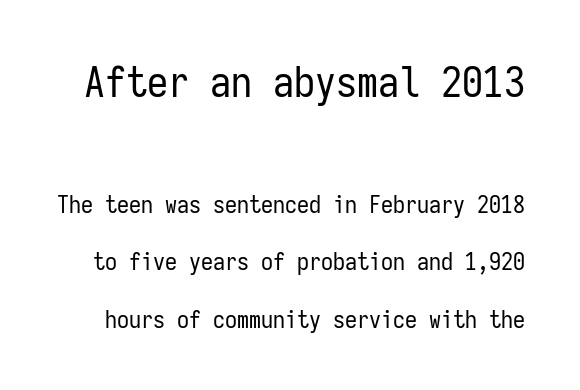
The image shows 42 px regular-weight, condensed sans-serif type, upright, monospaced; set loose line spacing (2.39x), normal letter spacing, not underlined; the first (top) block is 1.75x larger; low stroke contrast and a medium x-height.
